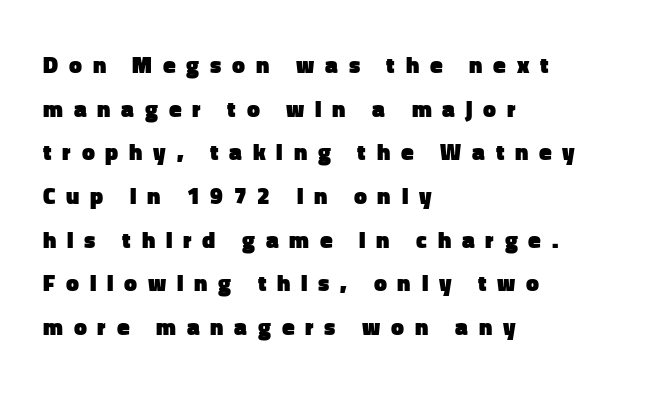
Q: Is the text bold? A: Yes.
Q: Is the text italic (slanted)? A: No, it is upright.
Q: Is the text underlined? A: No.
Q: How is the paragraph aligned? A: Left-aligned.
Q: Is the spacing between letters normal or unusually wide? A: Unusually wide.
Q: Is the spacing between lines tight, normal or loose? A: Loose.
